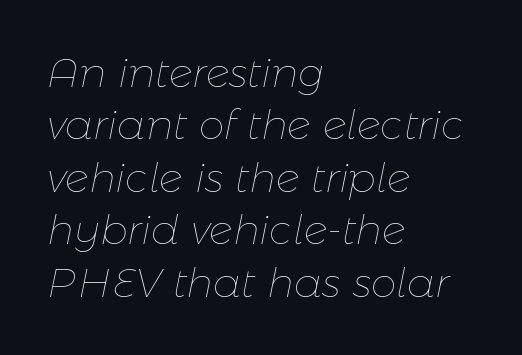
The image shows 41 px thin type, italic (leaning right); set left-aligned, normal line spacing (1.28x), normal letter spacing, not underlined; low stroke contrast and a medium x-height.
